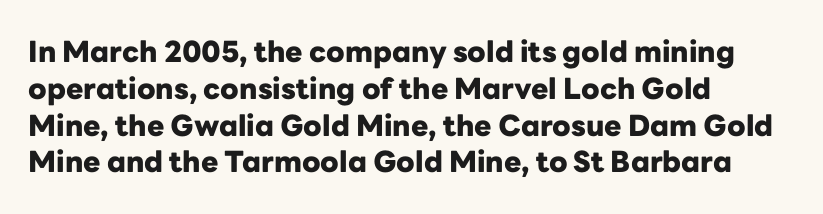
{"serif": "no", "italic": "no", "bold": "yes", "weight": "heavy", "width": "normal", "stroke_contrast": "low", "x_height": "medium", "monospaced": "no", "underline": "no", "align": "left", "line_spacing": "normal", "line_spacing_ratio": 1.27, "letter_spacing": "normal", "letter_spacing_em": 0.0, "glyph_px": 29}
